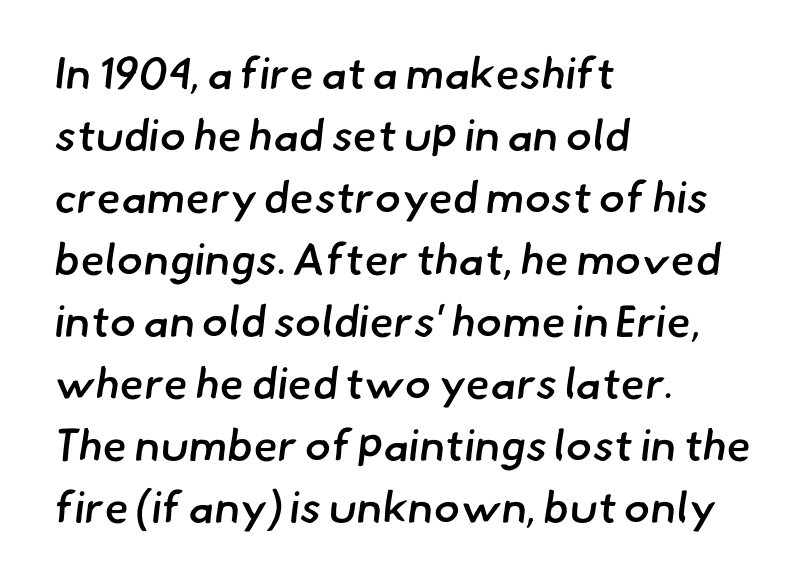
Q: Is the text bold? A: Semi-bold.
Q: Is the typeface a serif or a sans-serif typeface? A: Sans-serif.
Q: Is the text underlined? A: No.
Q: How is the paragraph aligned? A: Left-aligned.
Q: Is the spacing between letters normal or unusually wide? A: Normal.
Q: Is the spacing between lines tight, normal or loose? A: Normal.
Q: Width (condensed, normal, or wide)? A: Normal.
Q: Stroke contrast? A: Low.
Q: x-height? A: Small.
Q: Monospaced? A: No.
